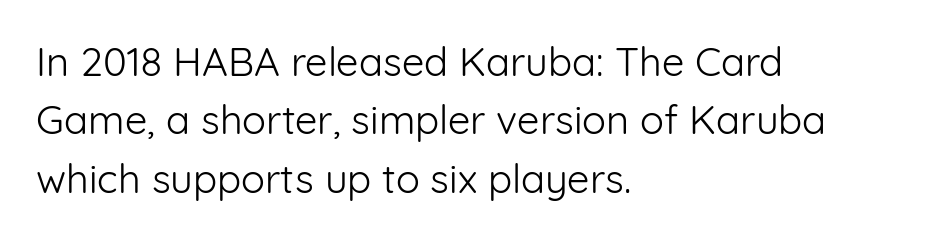
{"serif": "no", "italic": "no", "bold": "no", "weight": "light", "width": "normal", "stroke_contrast": "low", "x_height": "medium", "monospaced": "no", "underline": "no", "align": "left", "line_spacing": "normal", "line_spacing_ratio": 1.46, "letter_spacing": "normal", "letter_spacing_em": 0.0, "glyph_px": 40}
